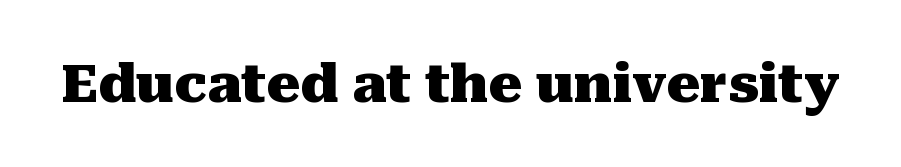
Q: Is the text bold? A: Yes.
Q: Is the text italic (slanted)? A: No, it is upright.
Q: Is the typeface a serif or a sans-serif typeface? A: Serif.
Q: Is the text underlined? A: No.
Q: Is the spacing between letters normal or unusually wide? A: Normal.
Q: Width (condensed, normal, or wide)? A: Normal.
Q: Stroke contrast? A: Medium.
Q: x-height? A: Medium.
Q: Monospaced? A: No.
